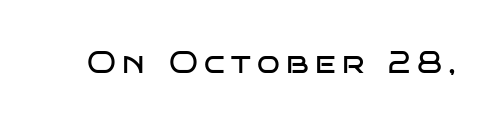
Q: Is the text bold? A: No.
Q: Is the text italic (slanted)? A: No, it is upright.
Q: Is the typeface a serif or a sans-serif typeface? A: Sans-serif.
Q: Is the text underlined? A: No.
Q: Is the spacing between letters normal or unusually wide? A: Unusually wide.
Q: Width (condensed, normal, or wide)? A: Wide.
Q: Stroke contrast? A: Low.
Q: x-height? A: Large.
Q: Monospaced? A: No.
